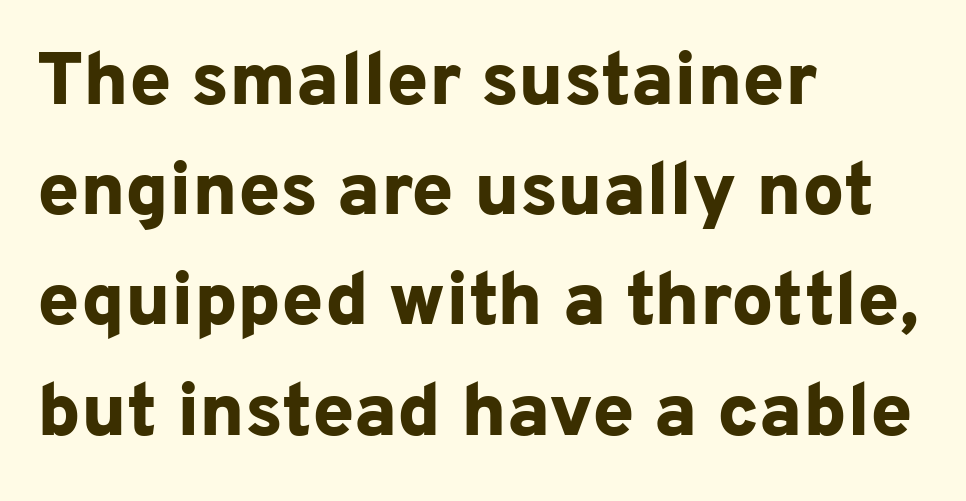
{"serif": "no", "italic": "no", "bold": "yes", "weight": "bold", "width": "normal", "stroke_contrast": "low", "x_height": "medium", "monospaced": "no", "underline": "no", "align": "left", "line_spacing": "normal", "line_spacing_ratio": 1.47, "letter_spacing": "normal", "letter_spacing_em": 0.0, "glyph_px": 75}
